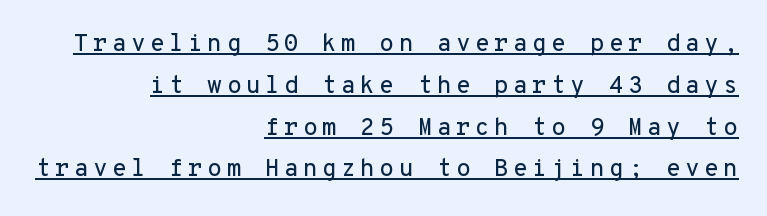
The image shows 24 px text type, upright; set right-aligned, line spacing 1.74x, underlined.
